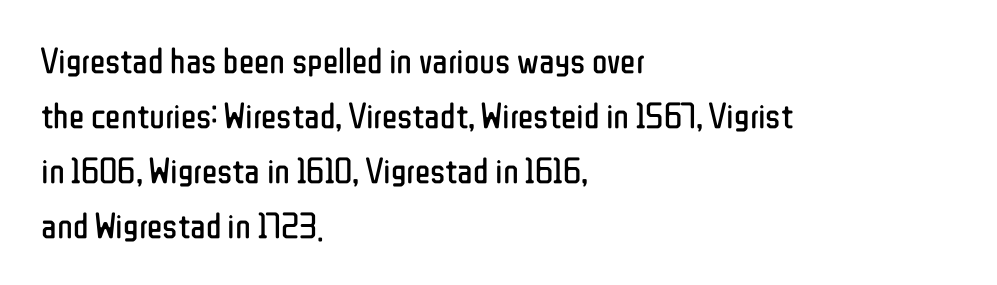
The image shows 36 px regular-weight, condensed sans-serif type, upright; set left-aligned, normal line spacing (1.53x), normal letter spacing, not underlined; low stroke contrast and a medium x-height.
